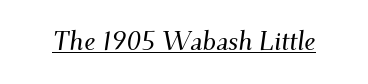
No extra tracking has been applied to these lines. Every character sits at an angle, as italics do. Students, observe the line beneath the letters — that is underlining.
